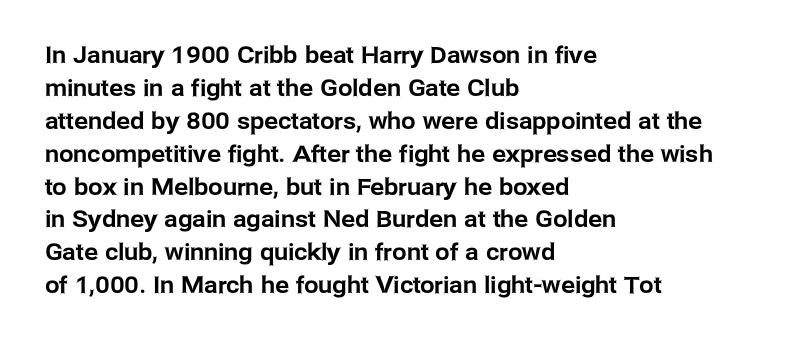
The image shows 23 px text type, upright; set left-aligned, normal line spacing (1.43x), normal letter spacing, not underlined.
